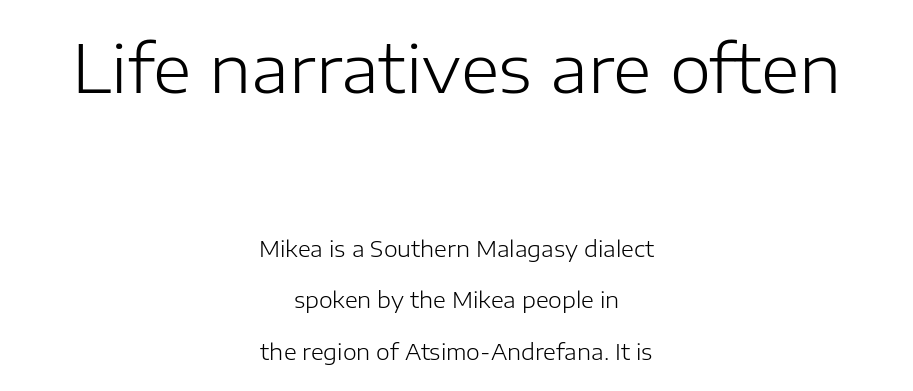
Q: Is the text bold? A: No.
Q: Is the text italic (slanted)? A: No, it is upright.
Q: Is the typeface a serif or a sans-serif typeface? A: Sans-serif.
Q: Is the text underlined? A: No.
Q: How is the paragraph aligned? A: Centered.
Q: Is the spacing between letters normal or unusually wide? A: Normal.
Q: Is the spacing between lines tight, normal or loose? A: Loose.
Q: Which block of text is set in a larger size, the first (top) or the second (bottom)? A: The first (top) one.
Q: Width (condensed, normal, or wide)? A: Normal.
Q: Stroke contrast? A: Low.
Q: x-height? A: Medium.
Q: Monospaced? A: No.
